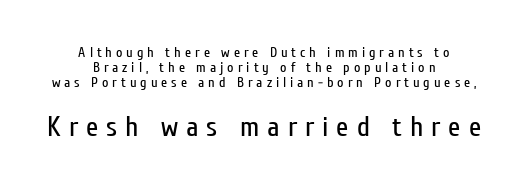
This sample has the flowing, uneven cadence of proportional lettering. The vertical gap from one line to the next is small. The following chunk of copy outweighs the initial chunk in type size. The letterforms sit at book weight or below.
